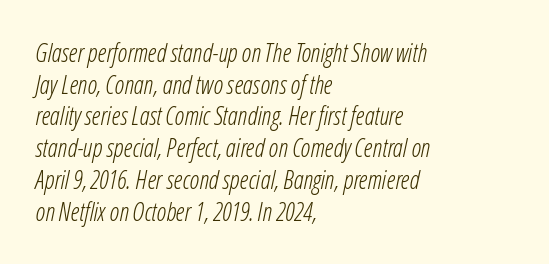
The image shows 25 px text type, italic (leaning right); set left-aligned, normal line spacing (1.27x), normal letter spacing, not underlined.
